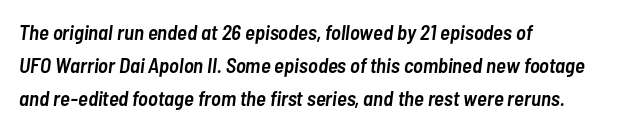
Q: Is the text bold? A: Semi-bold.
Q: Is the text italic (slanted)? A: Yes, it leans right by about 7 degrees.
Q: Is the text underlined? A: No.
Q: How is the paragraph aligned? A: Left-aligned.
Q: Is the spacing between letters normal or unusually wide? A: Normal.
Q: Is the spacing between lines tight, normal or loose? A: Normal.
